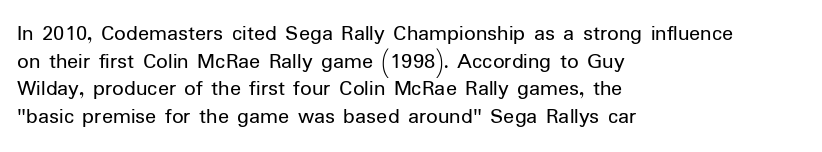
Unlike italic type, these characters show no tilt at all. The string is rendered with underlining switched off. The lines are quadded left. Tracking here is standard; glyphs follow each other at the usual distance. The letters look calm and open, with moderate or lighter stems.
